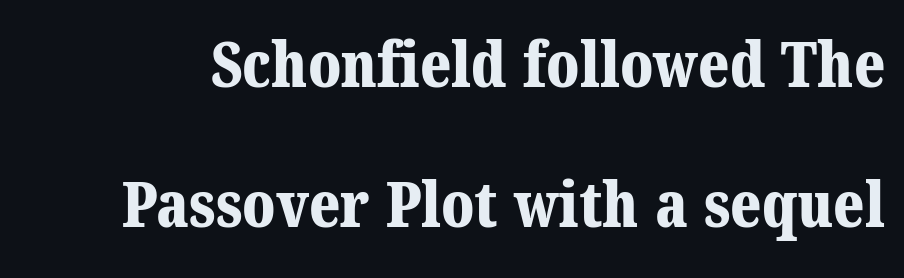
Q: Is the text bold? A: Yes.
Q: Is the typeface a serif or a sans-serif typeface? A: Serif.
Q: Is the text underlined? A: No.
Q: Is the spacing between letters normal or unusually wide? A: Normal.
Q: Is the spacing between lines tight, normal or loose? A: Loose.
Q: Width (condensed, normal, or wide)? A: Normal.
Q: Stroke contrast? A: Medium.
Q: x-height? A: Medium.
Q: Monospaced? A: No.
